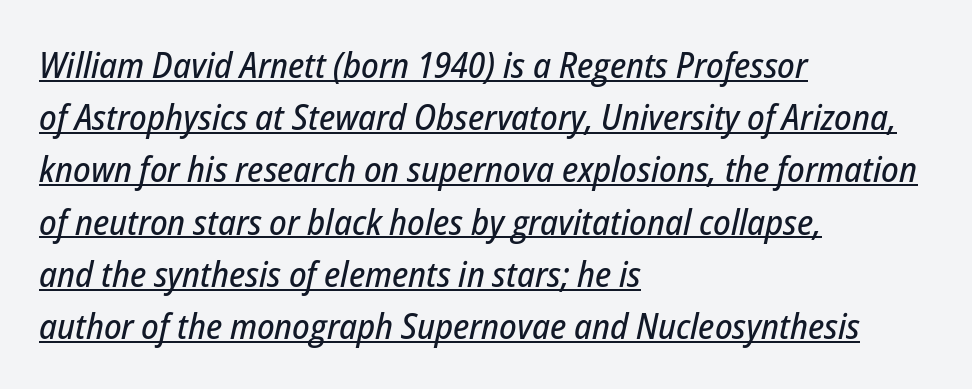
Q: Is the text italic (slanted)? A: Yes, it leans right by about 12 degrees.
Q: Is the text underlined? A: Yes.
Q: How is the paragraph aligned? A: Left-aligned.
Q: Is the spacing between letters normal or unusually wide? A: Normal.
Q: Is the spacing between lines tight, normal or loose? A: Normal.
Q: Width (condensed, normal, or wide)? A: Condensed.
Q: Stroke contrast? A: Low.
Q: x-height? A: Medium.
Q: Monospaced? A: No.
